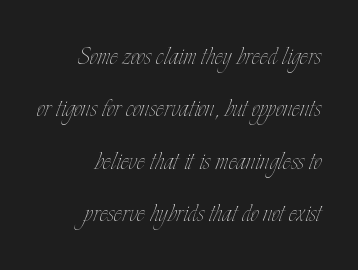
{"bold": "no", "weight": "thin", "width": "condensed", "stroke_contrast": "low", "x_height": "small", "monospaced": "no", "underline": "no", "align": "right", "line_spacing": "normal", "line_spacing_ratio": 1.69, "letter_spacing": "normal", "letter_spacing_em": 0.0, "glyph_px": 31}
